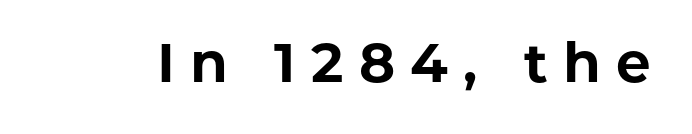
Q: Is the text bold? A: Yes.
Q: Is the text italic (slanted)? A: No, it is upright.
Q: Is the typeface a serif or a sans-serif typeface? A: Sans-serif.
Q: Is the text underlined? A: No.
Q: Is the spacing between letters normal or unusually wide? A: Unusually wide.
Q: Width (condensed, normal, or wide)? A: Normal.
Q: Stroke contrast? A: Low.
Q: x-height? A: Medium.
Q: Monospaced? A: No.
